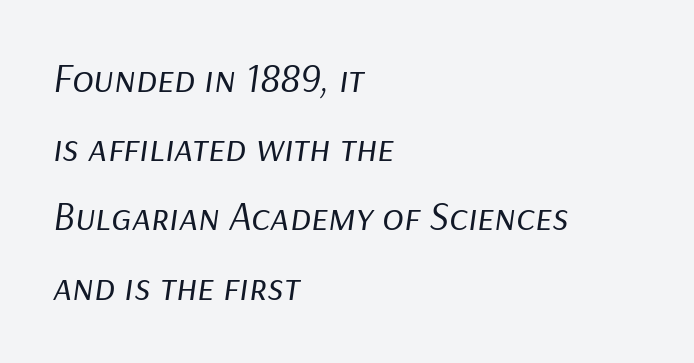
Each letter keeps its own natural width here, so spacing adapts to shape. Glyph-to-glyph distance matches everyday printed text. The strip under each line holds only bare page. Is the block centered? No — it sits flush against the left margin.
